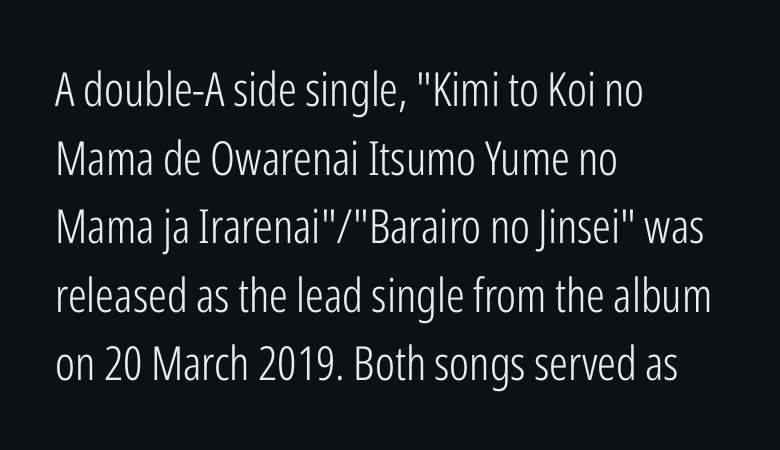
Q: Is the text bold? A: No.
Q: Is the text italic (slanted)? A: No, it is upright.
Q: Is the typeface a serif or a sans-serif typeface? A: Sans-serif.
Q: Is the text underlined? A: No.
Q: How is the paragraph aligned? A: Left-aligned.
Q: Is the spacing between letters normal or unusually wide? A: Normal.
Q: Is the spacing between lines tight, normal or loose? A: Normal.
Q: Width (condensed, normal, or wide)? A: Condensed.
Q: Stroke contrast? A: Low.
Q: x-height? A: Medium.
Q: Monospaced? A: No.
